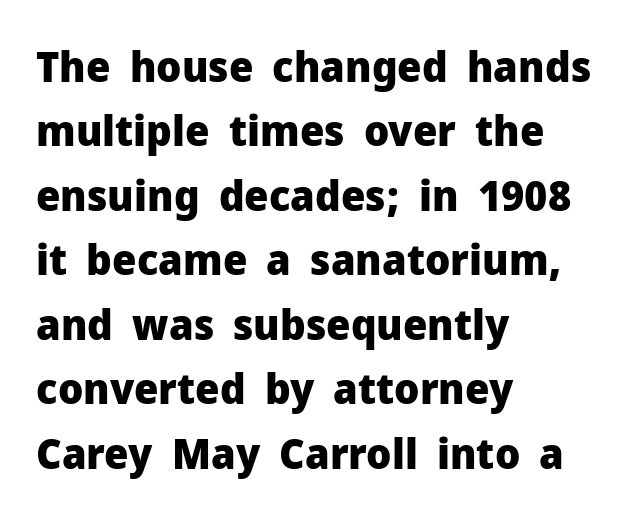
Q: Is the text bold? A: Yes.
Q: Is the text italic (slanted)? A: No, it is upright.
Q: Is the typeface a serif or a sans-serif typeface? A: Sans-serif.
Q: Is the text underlined? A: No.
Q: How is the paragraph aligned? A: Left-aligned.
Q: Is the spacing between letters normal or unusually wide? A: Normal.
Q: Is the spacing between lines tight, normal or loose? A: Normal.
Q: Width (condensed, normal, or wide)? A: Normal.
Q: Stroke contrast? A: Low.
Q: x-height? A: Medium.
Q: Monospaced? A: No.
